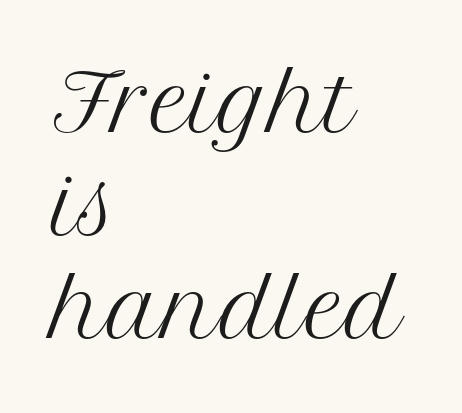
{"serif": "yes", "bold": "no", "weight": "regular", "width": "normal", "stroke_contrast": "medium", "x_height": "medium", "monospaced": "no", "underline": "no", "align": "left", "line_spacing": "normal", "line_spacing_ratio": 1.32, "letter_spacing": "normal", "letter_spacing_em": 0.0, "glyph_px": 78}
